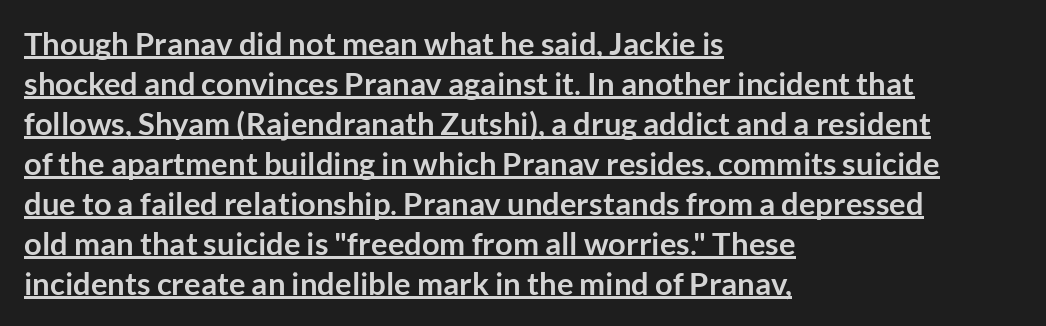
Heavy-handed strokes throughout: this text is bold. The compositor pushed each line to the left boundary. You could call the tracking neutral — neither tight nor loose. Grotesque or geometric, the face here clearly has no serifs.
